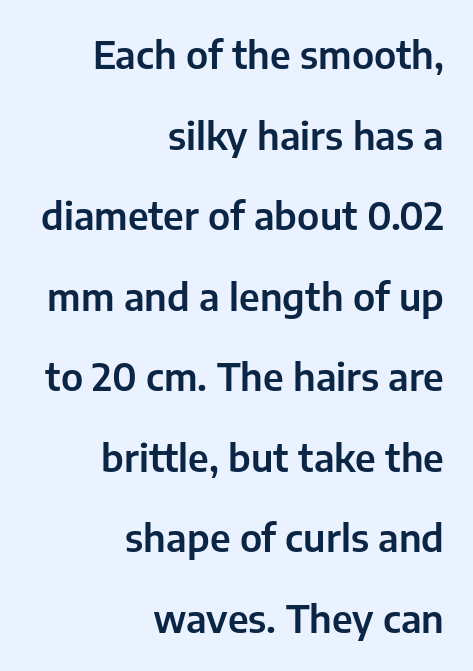
The space beneath each line is pristine and unruled. Honestly, the letter spacing is just normal — you wouldn't notice it. Grotesque or geometric, the face here clearly has no serifs. Horizontal bands of white between lines are thick stripes. Does the lettering tilt? It doesn't — this is upright.
